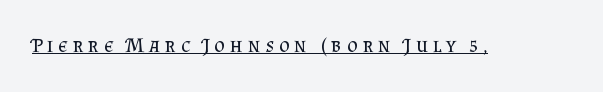
Is this a heavy cut? Hardly; it is regular or lighter. Quick note: not italic, upright. The letterforms stand isolated, each surrounded by extra space. Emphasis is given by a line drawn under the lettering.
